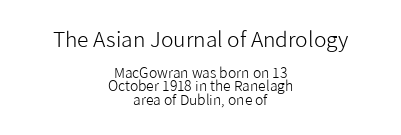
The image shows 21 px text type, upright; set centered, tight line spacing (0.96x), normal letter spacing, not underlined; the first (top) block is 1.5x larger.
